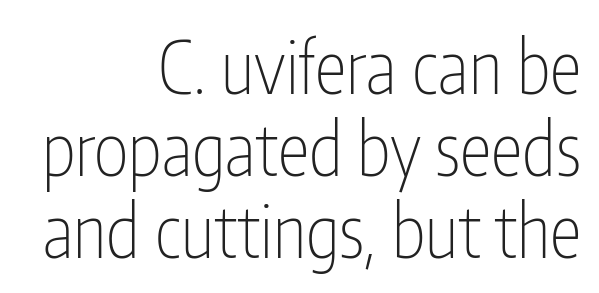
Think of a printed novel: that variable character pitch is what you see here. Is there much room between lines? No — they nearly touch. Honestly, the letter spacing is just normal — you wouldn't notice it. A sans-serif font was chosen for this passage. The lettering stays uniformly vertical, giving the passage a roman look. The font is comparable to plain body text, perhaps lighter.
